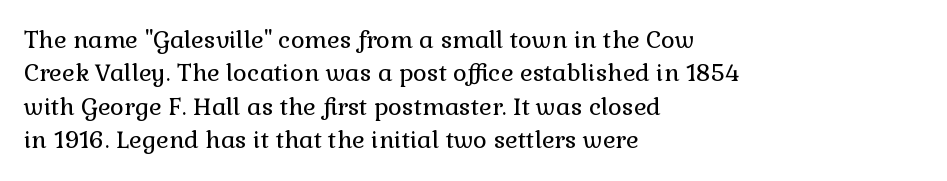
{"italic": "no", "bold": "no", "underline": "no", "align": "left", "line_spacing": "normal", "line_spacing_ratio": 1.39, "letter_spacing": "normal", "letter_spacing_em": 0.0, "glyph_px": 24}
